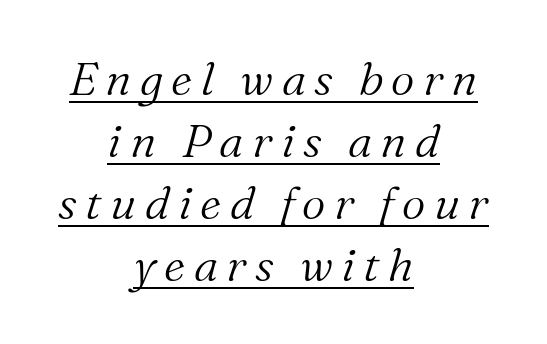
Q: Is the text bold? A: No.
Q: Is the text italic (slanted)? A: Yes, it leans right by about 16 degrees.
Q: Is the typeface a serif or a sans-serif typeface? A: Serif.
Q: Is the text underlined? A: Yes.
Q: How is the paragraph aligned? A: Centered.
Q: Is the spacing between lines tight, normal or loose? A: Normal.
Q: Width (condensed, normal, or wide)? A: Normal.
Q: Stroke contrast? A: Medium.
Q: x-height? A: Medium.
Q: Monospaced? A: No.
